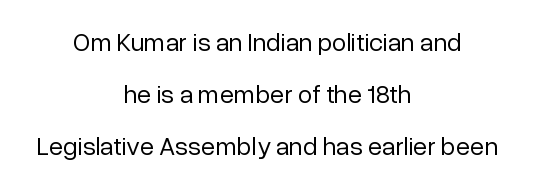
Q: Is the text bold? A: No.
Q: Is the text italic (slanted)? A: No, it is upright.
Q: Is the text underlined? A: No.
Q: How is the paragraph aligned? A: Centered.
Q: Is the spacing between letters normal or unusually wide? A: Normal.
Q: Is the spacing between lines tight, normal or loose? A: Loose.
